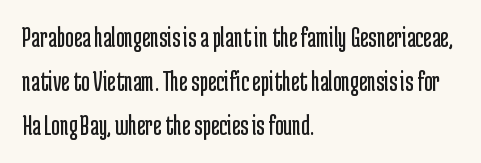
Stroke terminals: plain, sans-serif. There is no visible air inserted between adjacent glyphs. This sample has the flowing, uneven cadence of proportional lettering. The axis of the letterforms is exactly vertical. The words here are not underlined. Is the type heavy? It reads as light-to-regular instead.
